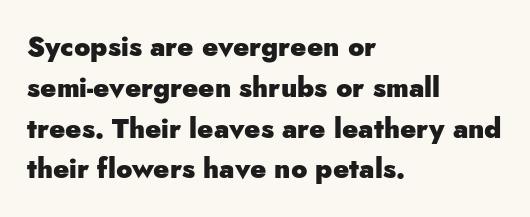
{"italic": "no", "bold": "yes", "underline": "no", "align": "left", "line_spacing": "normal", "line_spacing_ratio": 1.51, "letter_spacing": "normal", "letter_spacing_em": 0.0, "glyph_px": 27}
